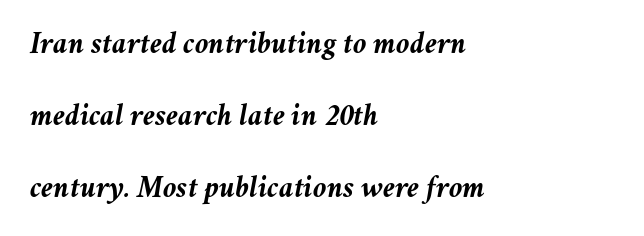
The image shows 31 px semibold type, italic (leaning right); set left-aligned, loose line spacing (2.33x), normal letter spacing, not underlined; medium stroke contrast and a medium x-height.
